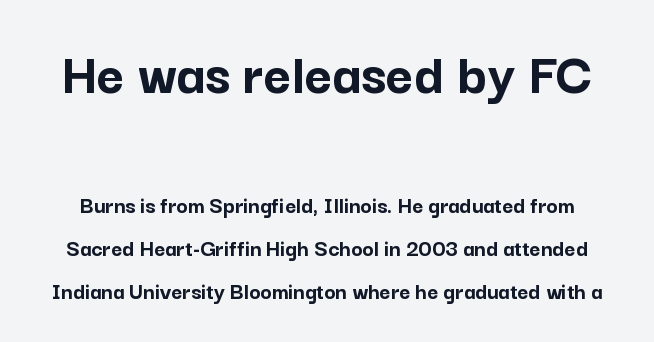
Q: Is the text bold? A: Yes.
Q: Is the text italic (slanted)? A: No, it is upright.
Q: Is the typeface a serif or a sans-serif typeface? A: Sans-serif.
Q: Is the text underlined? A: No.
Q: Is the spacing between letters normal or unusually wide? A: Normal.
Q: Which block of text is set in a larger size, the first (top) or the second (bottom)? A: The first (top) one.
Q: Width (condensed, normal, or wide)? A: Normal.
Q: Stroke contrast? A: Low.
Q: x-height? A: Medium.
Q: Monospaced? A: No.
